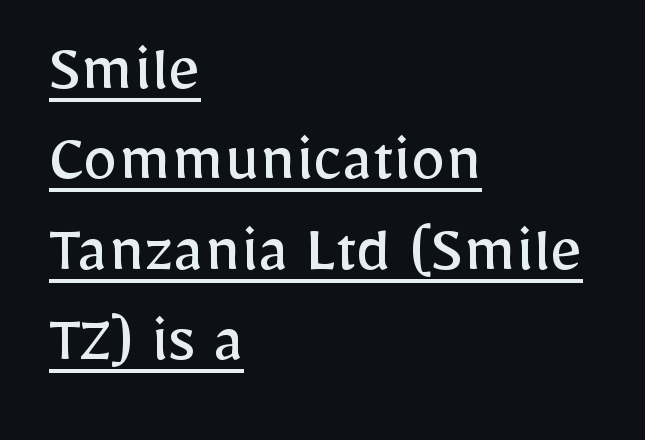
{"serif": "no", "italic": "no", "bold": "no", "weight": "regular", "width": "normal", "stroke_contrast": "low", "x_height": "medium", "monospaced": "no", "underline": "yes", "align": "left", "line_spacing": "normal", "line_spacing_ratio": 1.29, "letter_spacing": "normal", "letter_spacing_em": 0.0, "glyph_px": 70}
